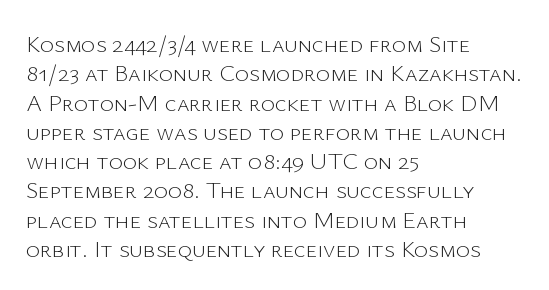
Notice how the stems are strictly vertical — no italics here. Standard letterfit; no display-style spreading of the glyphs. The space beneath each line is pristine and unruled. Counters stay open thanks to moderate or lighter strokes. A classic flush-left, rag-right setting is used for this passage.
